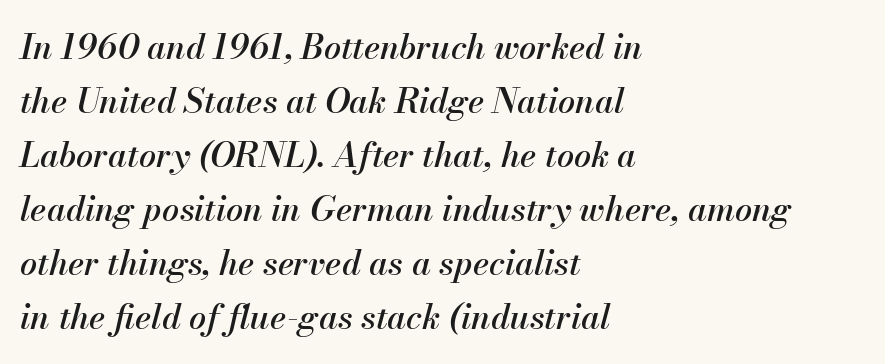
The image shows 34 px text type, italic (leaning right); set left-aligned, normal line spacing (1.59x), normal letter spacing, not underlined; medium stroke contrast and a small x-height.
